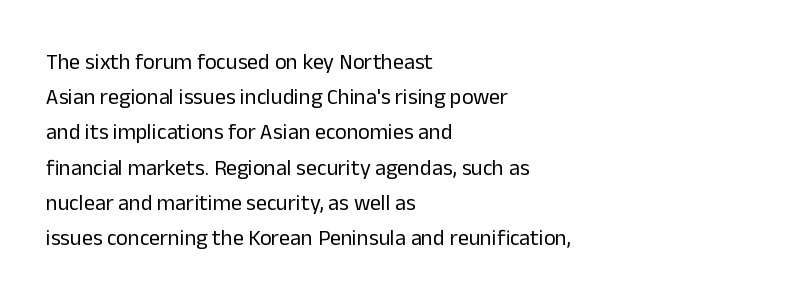
Q: Is the text bold? A: No.
Q: Is the text italic (slanted)? A: No, it is upright.
Q: Is the text underlined? A: No.
Q: How is the paragraph aligned? A: Left-aligned.
Q: Is the spacing between letters normal or unusually wide? A: Normal.
Q: Is the spacing between lines tight, normal or loose? A: Normal.
